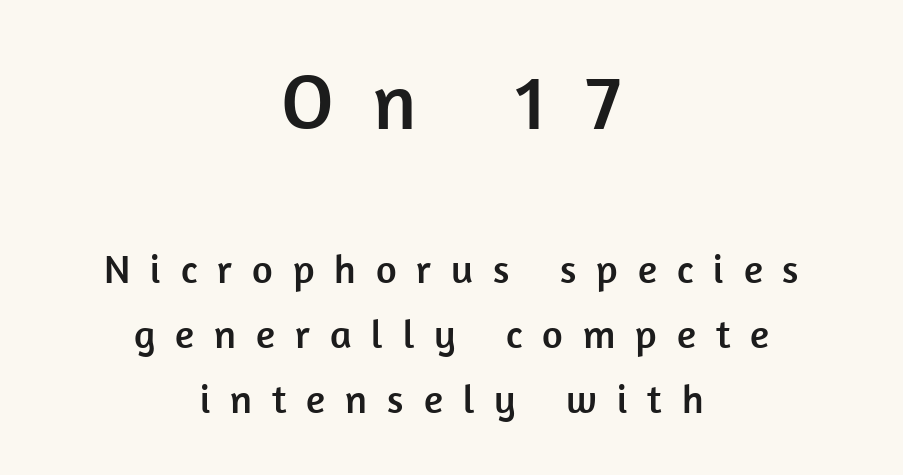
{"serif": "no", "italic": "no", "width": "normal", "stroke_contrast": "low", "x_height": "medium", "monospaced": "no", "underline": "no", "align": "center", "line_spacing": "normal", "line_spacing_ratio": 1.63, "letter_spacing": "wide", "letter_spacing_em": 0.5, "larger_block": "first", "size_ratio": 1.98, "glyph_px": 79}
